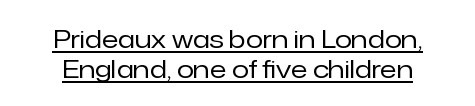
{"italic": "no", "bold": "no", "underline": "yes", "align": "center", "line_spacing_ratio": 1.2, "letter_spacing": "normal", "letter_spacing_em": 0.0, "glyph_px": 25}
